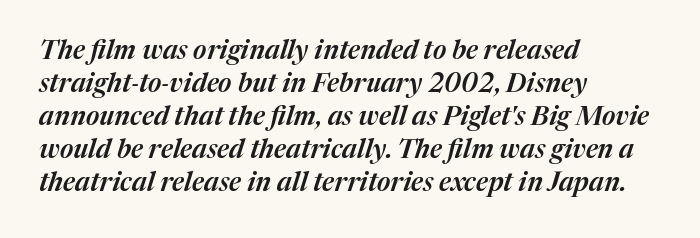
The string is rendered with underlining switched off. Compared with ordinary roman type, these characters are visibly tilted. The letterforms sit shoulder to shoulder at normal distance. Students, observe: this is what conventionally led text looks like.
